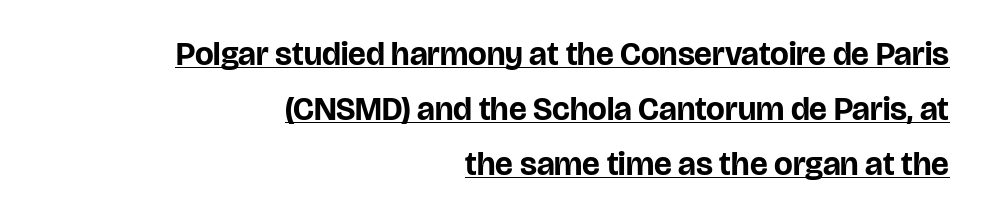
{"serif": "no", "italic": "no", "bold": "yes", "weight": "bold", "width": "normal", "stroke_contrast": "low", "x_height": "large", "monospaced": "no", "underline": "yes", "align": "right", "line_spacing": "normal", "line_spacing_ratio": 1.66, "letter_spacing": "normal", "letter_spacing_em": 0.0, "glyph_px": 33}
